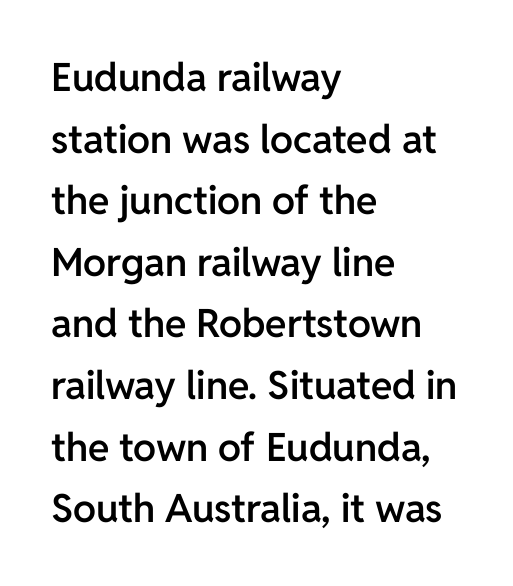
The image shows 39 px semibold sans-serif type, upright; set left-aligned, normal line spacing (1.58x), normal letter spacing, not underlined; low stroke contrast and a medium x-height.
